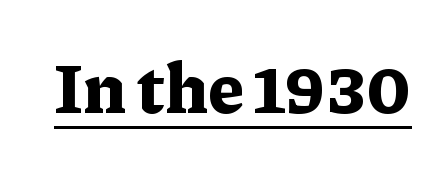
The image shows 70 px bold serif type, upright; set normal letter spacing, underlined; low stroke contrast and a medium x-height.
